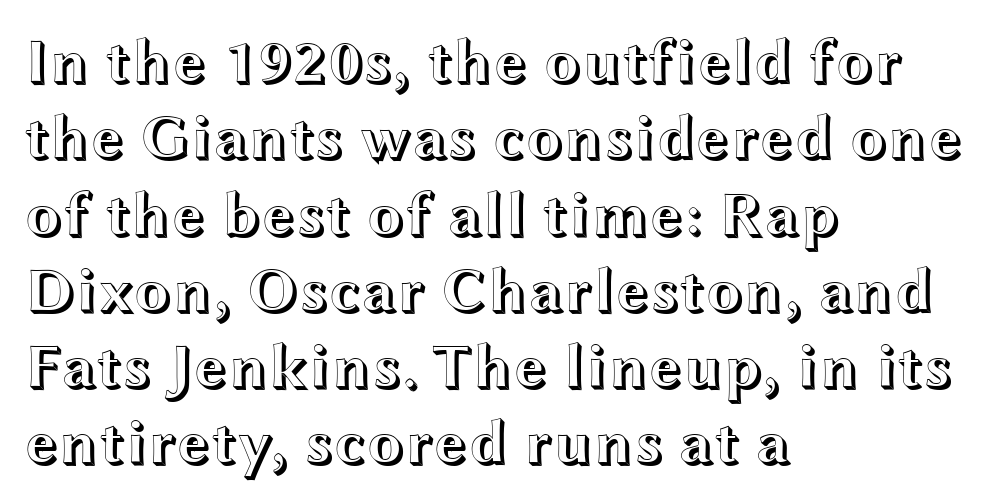
Q: Is the text italic (slanted)? A: No, it is upright.
Q: Is the text underlined? A: No.
Q: How is the paragraph aligned? A: Left-aligned.
Q: Is the spacing between letters normal or unusually wide? A: Normal.
Q: Width (condensed, normal, or wide)? A: Wide.
Q: x-height? A: Medium.
Q: Monospaced? A: No.
